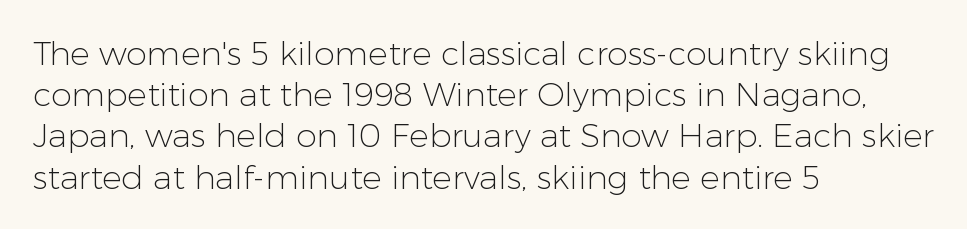
Q: Is the text bold? A: No.
Q: Is the text italic (slanted)? A: No, it is upright.
Q: Is the typeface a serif or a sans-serif typeface? A: Sans-serif.
Q: Is the text underlined? A: No.
Q: How is the paragraph aligned? A: Left-aligned.
Q: Is the spacing between letters normal or unusually wide? A: Normal.
Q: Is the spacing between lines tight, normal or loose? A: Normal.
Q: Width (condensed, normal, or wide)? A: Normal.
Q: Stroke contrast? A: Low.
Q: x-height? A: Medium.
Q: Monospaced? A: No.
